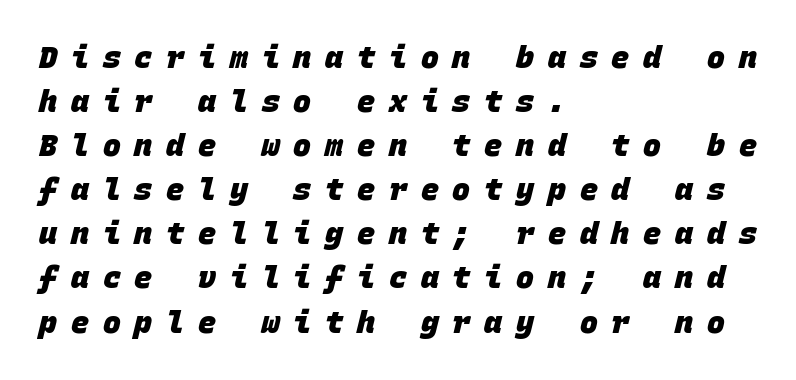
The image shows 30 px heavy sans-serif type, monospaced; set left-aligned, normal line spacing (1.47x), unusually wide letter spacing (+0.46 em), not underlined; low stroke contrast and a large x-height.
